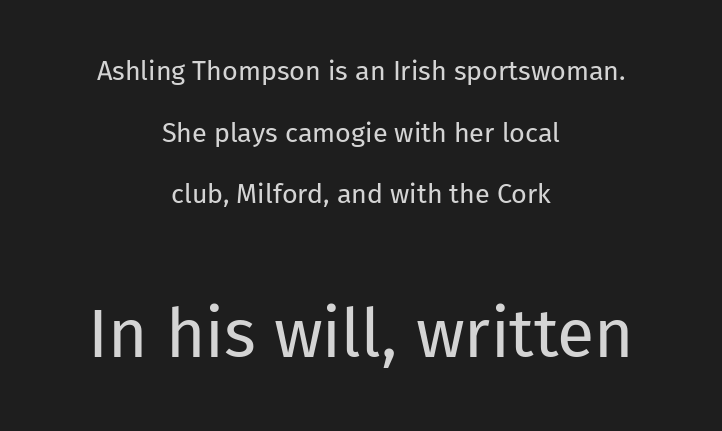
{"serif": "no", "italic": "no", "bold": "no", "weight": "regular", "width": "normal", "stroke_contrast": "low", "x_height": "medium", "monospaced": "no", "underline": "no", "align": "center", "line_spacing": "loose", "line_spacing_ratio": 2.28, "letter_spacing": "normal", "letter_spacing_em": 0.0, "larger_block": "second", "size_ratio": 2.52, "glyph_px": 68}
